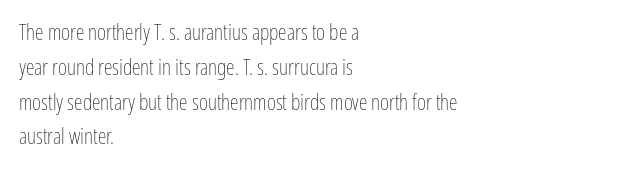
Q: Is the text bold? A: No.
Q: Is the text italic (slanted)? A: No, it is upright.
Q: Is the text underlined? A: No.
Q: How is the paragraph aligned? A: Left-aligned.
Q: Is the spacing between letters normal or unusually wide? A: Normal.
Q: Is the spacing between lines tight, normal or loose? A: Normal.
